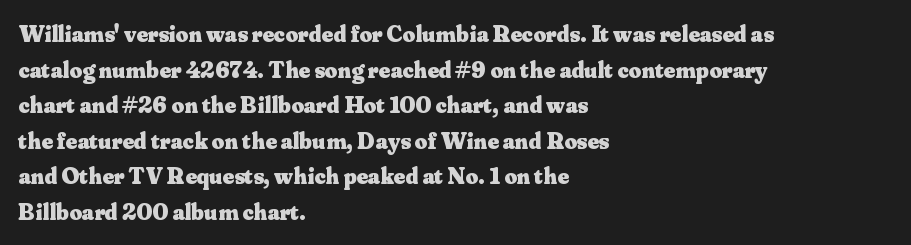
Its strokes are broad and dark, the hallmark of bold type. Short and long lines alike share a common starting point at left. Reading down the column, the eye jumps a familiar distance to each next line. Bare-footed words on every line.
